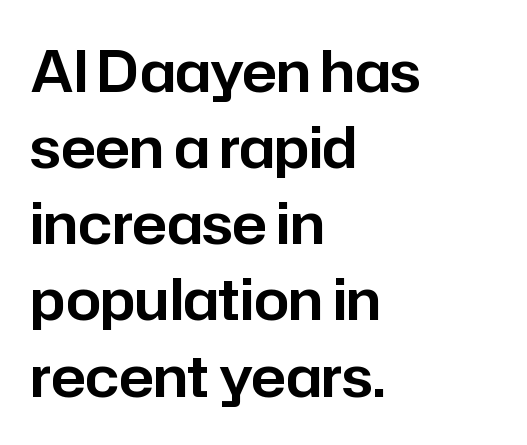
The image shows 56 px sans-serif type, upright; set left-aligned, normal line spacing (1.36x), normal letter spacing, not underlined; low stroke contrast and a medium x-height.
